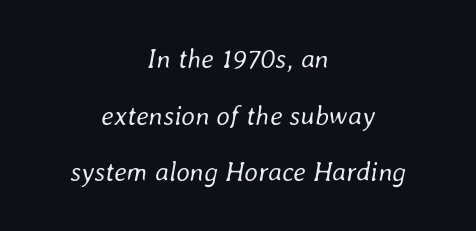
Q: Is the text bold? A: No.
Q: Is the text italic (slanted)? A: Yes, it leans right by about 8 degrees.
Q: Is the text underlined? A: No.
Q: How is the paragraph aligned? A: Centered.
Q: Is the spacing between letters normal or unusually wide? A: Normal.
Q: Is the spacing between lines tight, normal or loose? A: Loose.
